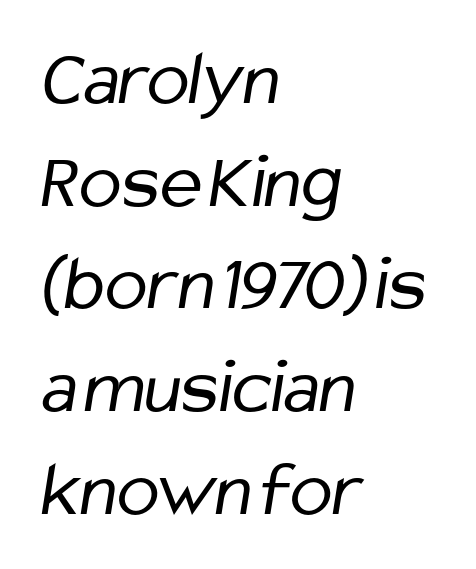
Q: Is the text bold? A: No.
Q: Is the typeface a serif or a sans-serif typeface? A: Sans-serif.
Q: Is the text underlined? A: No.
Q: How is the paragraph aligned? A: Left-aligned.
Q: Is the spacing between letters normal or unusually wide? A: Normal.
Q: Is the spacing between lines tight, normal or loose? A: Normal.
Q: Width (condensed, normal, or wide)? A: Condensed.
Q: Stroke contrast? A: Low.
Q: x-height? A: Medium.
Q: Monospaced? A: No.
